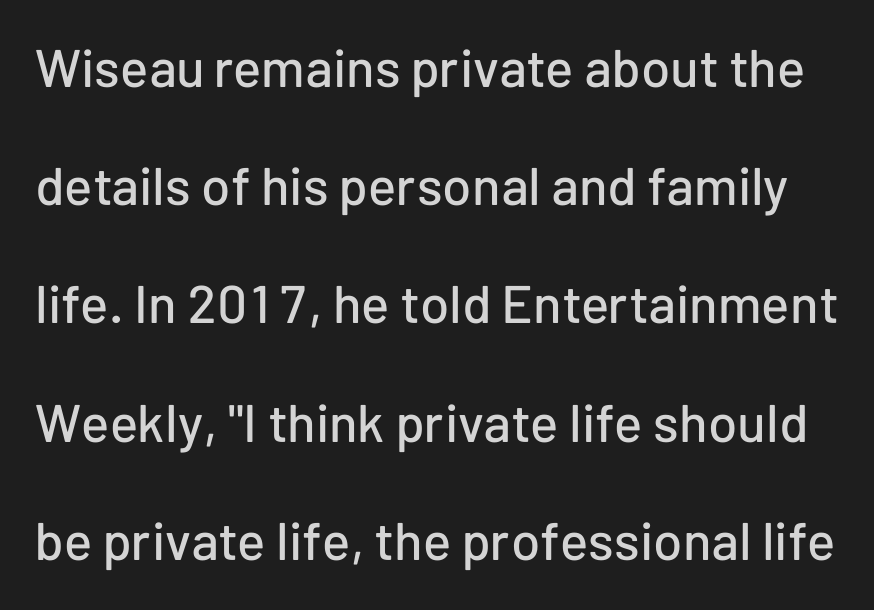
{"serif": "no", "italic": "no", "width": "normal", "stroke_contrast": "low", "x_height": "medium", "monospaced": "no", "underline": "no", "line_spacing": "loose", "line_spacing_ratio": 2.23, "letter_spacing": "normal", "letter_spacing_em": 0.0, "glyph_px": 53}
